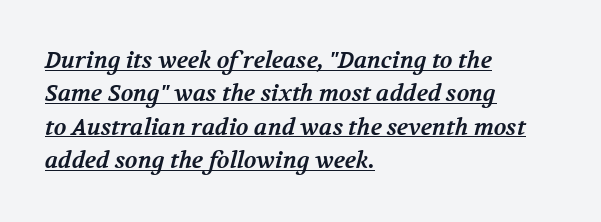
Observe the ordinary spacing: letters are neighbours, not strangers. A rule runs beneath these lines of type. Typographic density is high because the face is bold. Regarding leading, the lines here are spaced in the standard way. Layout note: lines flush left.
